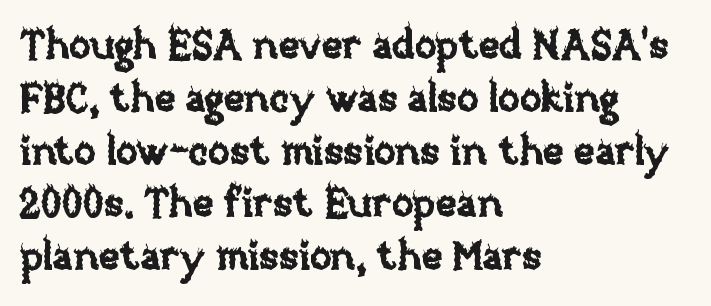
The image shows 40 px text type, upright; set left-aligned, normal line spacing (1.32x), normal letter spacing, not underlined; low stroke contrast and a large x-height.
